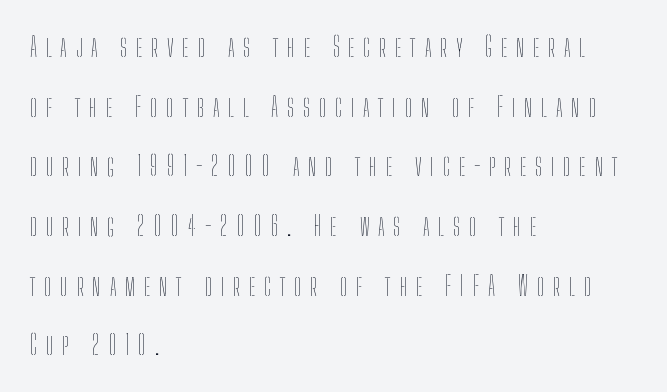
The image shows 27 px text type, upright; set left-aligned, loose line spacing (2.21x), unusually wide letter spacing (+0.32 em), not underlined.
